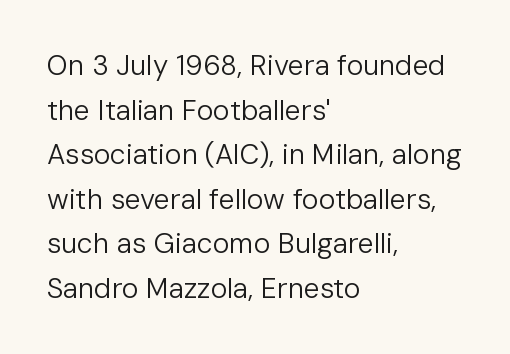
The image shows 28 px regular-weight sans-serif type, upright; set left-aligned, normal line spacing (1.59x), normal letter spacing, not underlined; low stroke contrast and a medium x-height.
